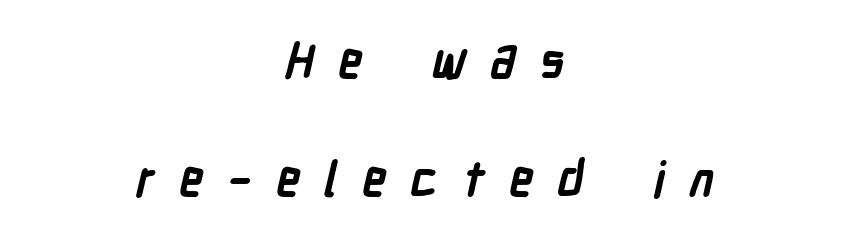
The image shows 48 px semibold, condensed sans-serif type; set centered, loose line spacing (2.45x), unusually wide letter spacing (+0.5 em), not underlined; low stroke contrast and a medium x-height.
